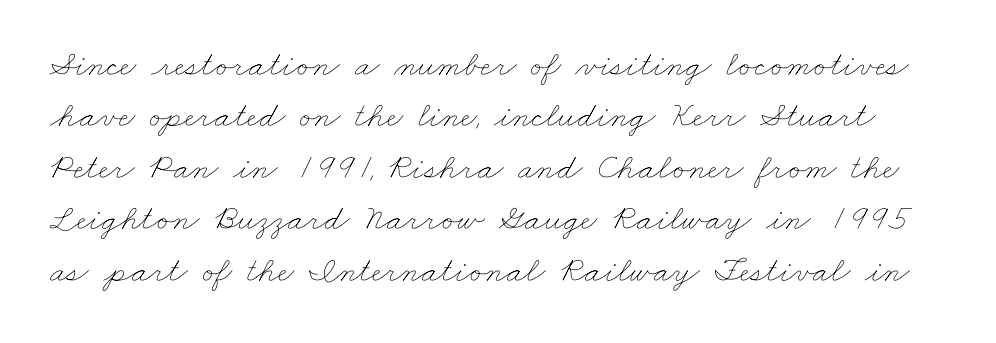
Standard letterfit; no display-style spreading of the glyphs. The gap between lines stays unmarked. Baseline-to-baseline distance is the conventional proportion of letter height. The passage shown is typed in a proportional face where columns would drift.
